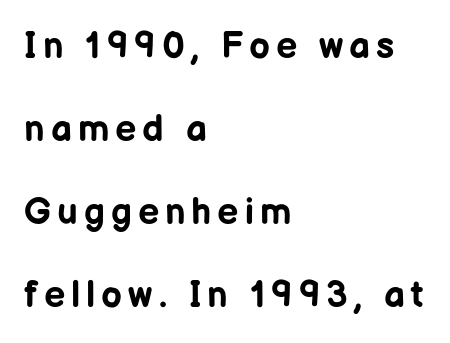
{"serif": "no", "italic": "no", "bold": "yes", "weight": "bold", "width": "normal", "stroke_contrast": "low", "x_height": "medium", "monospaced": "no", "underline": "no", "align": "left", "line_spacing": "loose", "line_spacing_ratio": 2.24, "glyph_px": 37}
